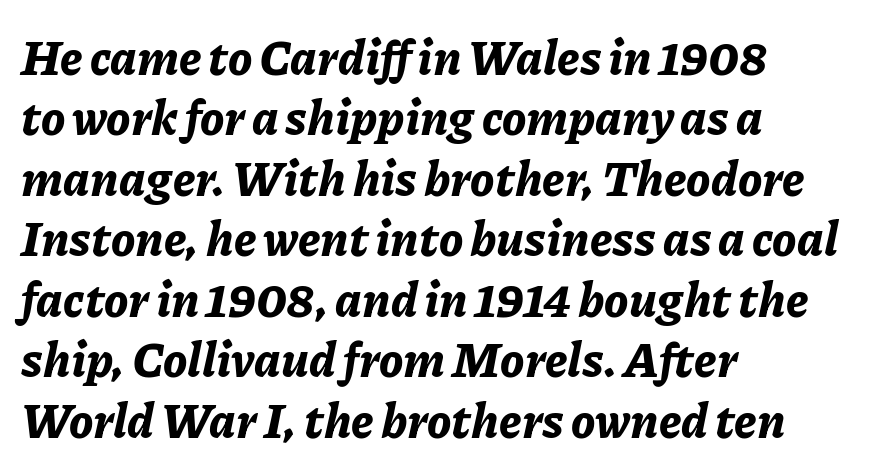
The image shows 48 px bold type, italic (leaning right); set left-aligned, normal line spacing (1.26x), normal letter spacing, not underlined; low stroke contrast and a medium x-height.
